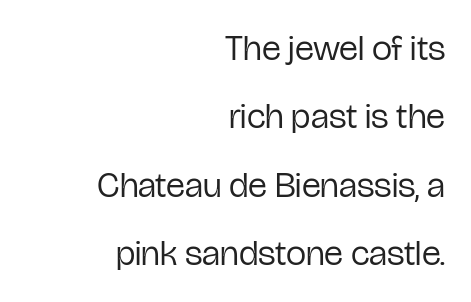
Layout note: lines flush right. Leading: increased. Varying glyph widths throughout — classic text-font behaviour. Note: no serifs on the glyphs.
